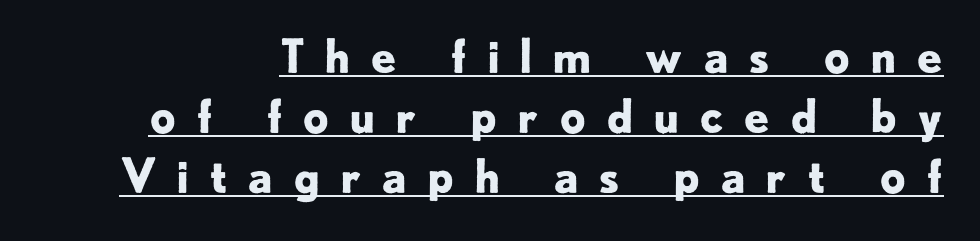
Q: Is the text bold? A: Yes.
Q: Is the text italic (slanted)? A: No, it is upright.
Q: Is the typeface a serif or a sans-serif typeface? A: Sans-serif.
Q: Is the text underlined? A: Yes.
Q: Is the spacing between letters normal or unusually wide? A: Unusually wide.
Q: Is the spacing between lines tight, normal or loose? A: Normal.
Q: Width (condensed, normal, or wide)? A: Normal.
Q: Stroke contrast? A: Low.
Q: x-height? A: Small.
Q: Monospaced? A: No.
